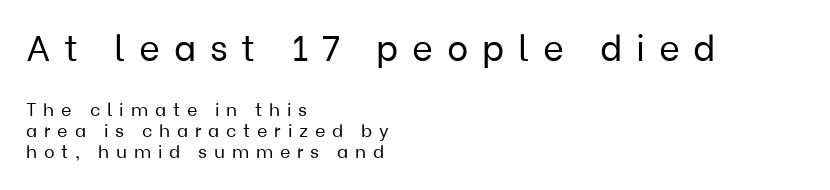
The letterforms sit at book weight or below. The rendering uses natural spacing where letterforms have individual widths. A student would call this left alignment; a typographer would say flush left, rag right. The lettering stays uniformly vertical, giving the passage a roman look.
